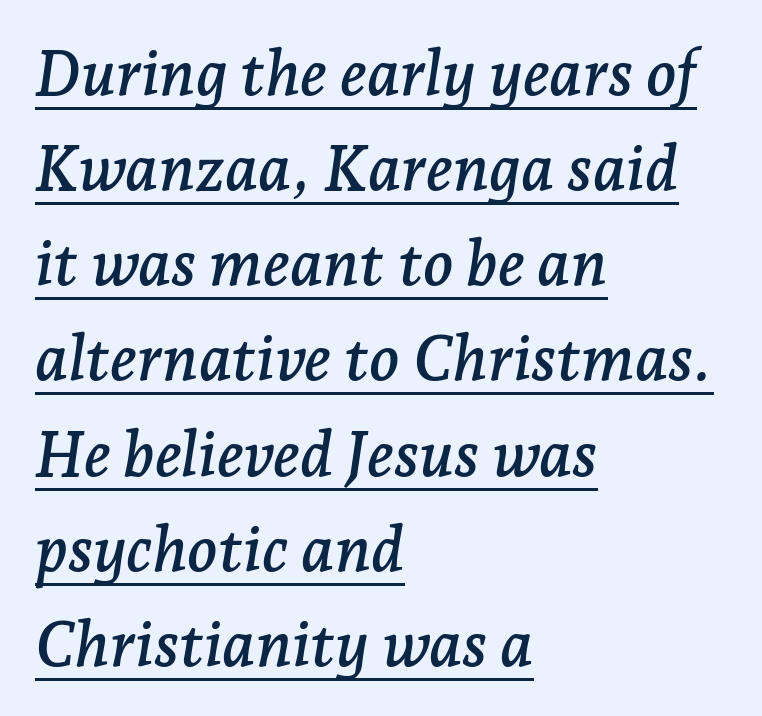
The image shows 63 px serif type, italic (leaning right); set left-aligned, normal line spacing (1.51x), normal letter spacing, underlined; low stroke contrast and a medium x-height.
